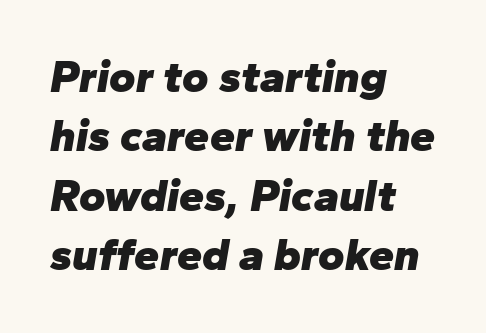
No extra tracking has been applied to these lines. Glance below the letters and you will spot only blank space. Evenly set lines give the paragraph a standard silhouette. Notice how the passage keeps a crisp vertical edge on the left only.
